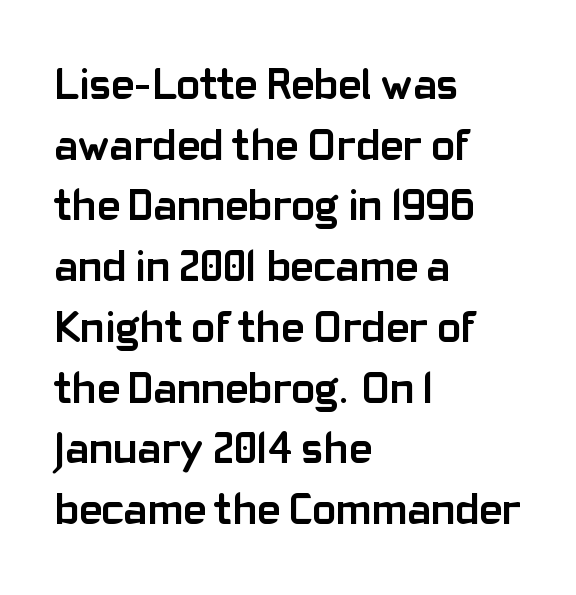
{"serif": "no", "italic": "no", "bold": "yes", "weight": "semibold", "width": "normal", "stroke_contrast": "low", "x_height": "medium", "monospaced": "no", "underline": "no", "align": "left", "line_spacing": "normal", "line_spacing_ratio": 1.38, "letter_spacing": "normal", "letter_spacing_em": 0.0, "glyph_px": 44}
